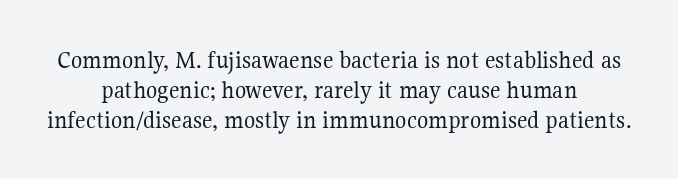
The image shows 26 px text type, upright; set tight line spacing (1.15x), normal letter spacing, not underlined.
